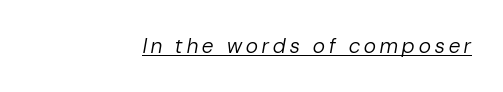
{"italic": "yes", "lean": "right", "slant_degrees": 10, "bold": "no", "underline": "yes", "align": "right", "letter_spacing": "wide", "letter_spacing_em": 0.21, "glyph_px": 21}
